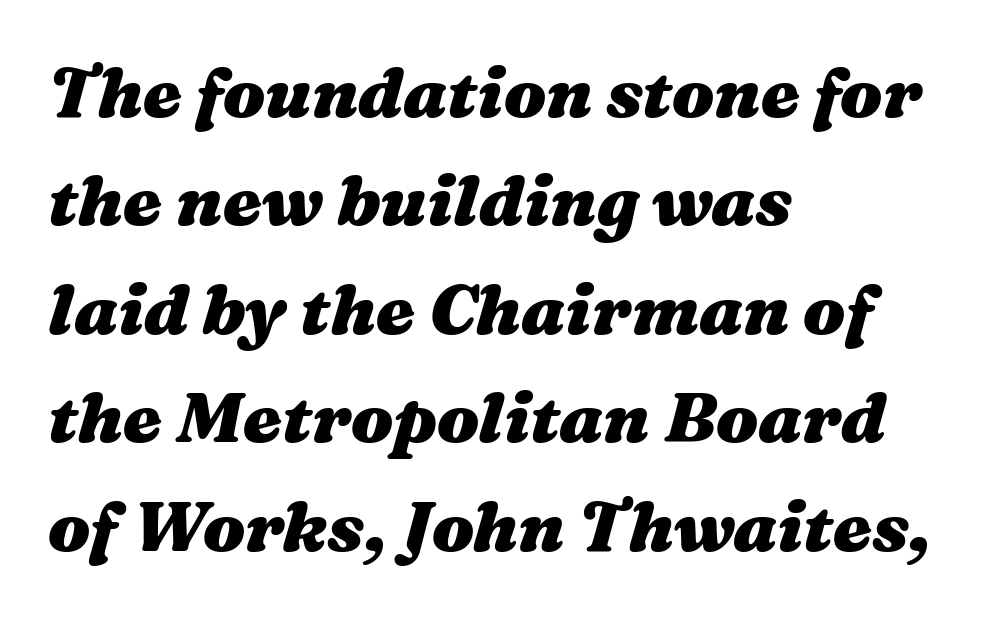
The image shows 70 px heavy, wide type, italic (leaning right); set left-aligned, normal line spacing (1.55x), normal letter spacing, not underlined; medium stroke contrast and a medium x-height.
